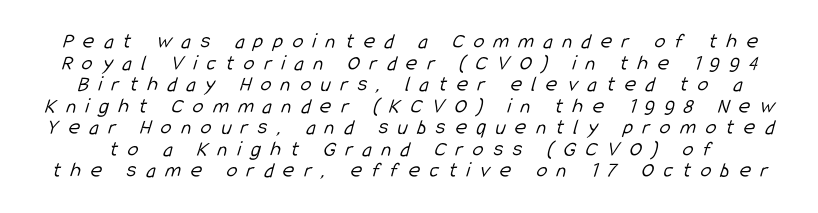
{"bold": "no", "underline": "no", "line_spacing": "tight", "line_spacing_ratio": 0.98, "letter_spacing": "wide", "letter_spacing_em": 0.44, "glyph_px": 22}
